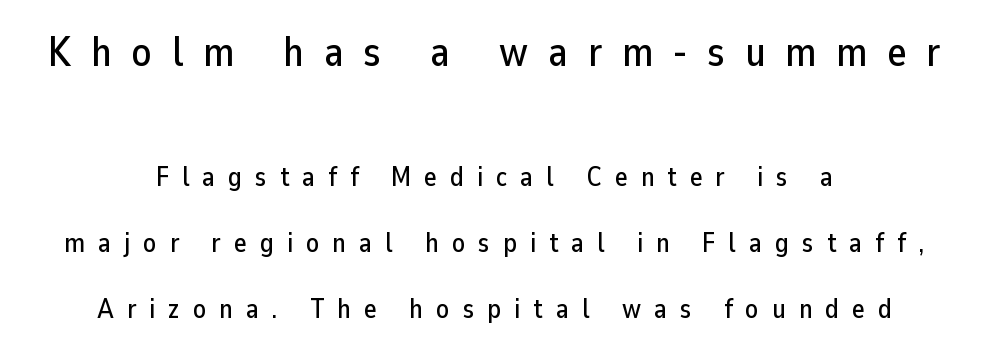
Nope, not italic — everything's standing straight. The foot of each line stays bare and open. Note: larger setting up top, smaller setting below. Both edges are ragged and mirror each other, which tells us the setting is centered. Each word looks stretched out because of the extra space between its letters.
